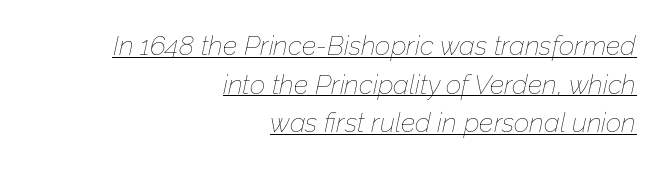
The image shows 27 px text type, italic (leaning right); set right-aligned, normal line spacing (1.43x), normal letter spacing, underlined.
